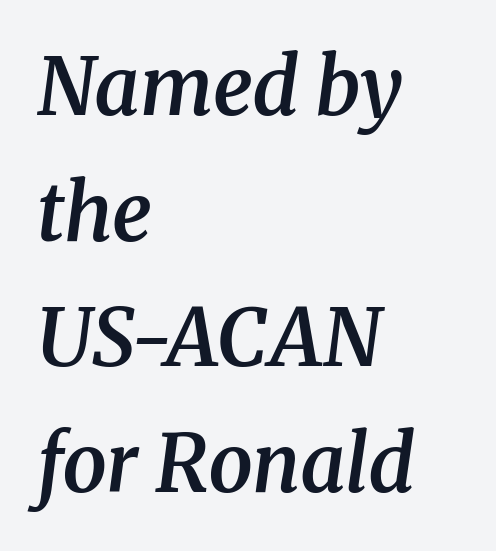
The image shows 79 px semibold serif type, italic (leaning right); set left-aligned, normal line spacing (1.59x), normal letter spacing, not underlined; medium stroke contrast and a medium x-height.
